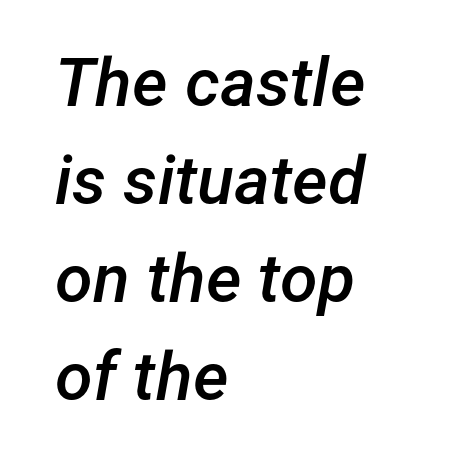
Q: Is the text bold? A: Semi-bold.
Q: Is the text italic (slanted)? A: Yes, it leans right by about 12 degrees.
Q: Is the text underlined? A: No.
Q: How is the paragraph aligned? A: Left-aligned.
Q: Is the spacing between letters normal or unusually wide? A: Normal.
Q: Is the spacing between lines tight, normal or loose? A: Normal.
Q: Width (condensed, normal, or wide)? A: Normal.
Q: Stroke contrast? A: Low.
Q: x-height? A: Medium.
Q: Monospaced? A: No.
